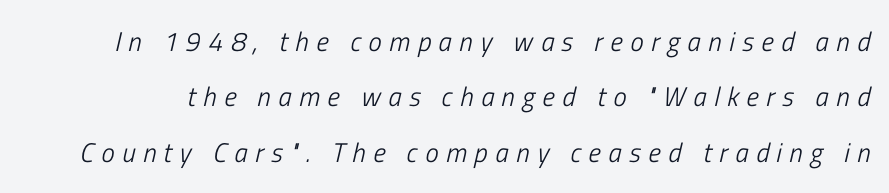
No letter is thick-stroked: the sample isn't bold. Italic? Definitely — the glyphs are oblique. Plain, unruled lines of type. This sample uses expanded letter spacing, leaving extra air between glyphs. The line-height multiplier appears high, well above default.
